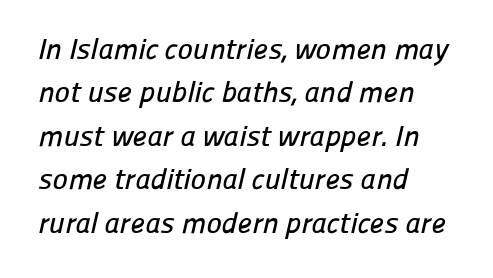
The image shows 29 px sans-serif type; set left-aligned, normal line spacing (1.5x), normal letter spacing, not underlined; low stroke contrast and a medium x-height.
